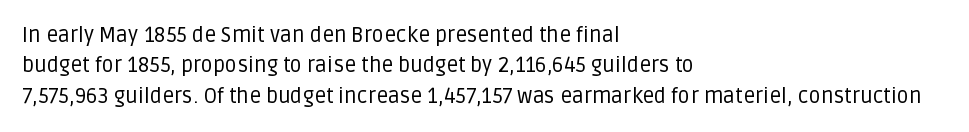
Q: Is the text bold? A: No.
Q: Is the text italic (slanted)? A: No, it is upright.
Q: Is the text underlined? A: No.
Q: How is the paragraph aligned? A: Left-aligned.
Q: Is the spacing between letters normal or unusually wide? A: Normal.
Q: Is the spacing between lines tight, normal or loose? A: Normal.
